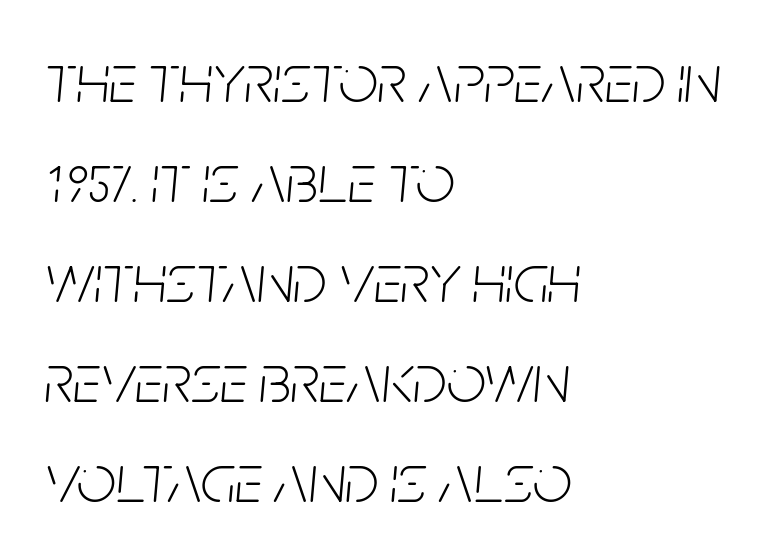
Tracking here is standard; glyphs follow each other at the usual distance. A student would call this left alignment; a typographer would say flush left, rag right. These glyphs show unthickened strokes, regular width or finer. Varying glyph widths throughout — classic text-font behaviour. Designer's note — italics engaged.
